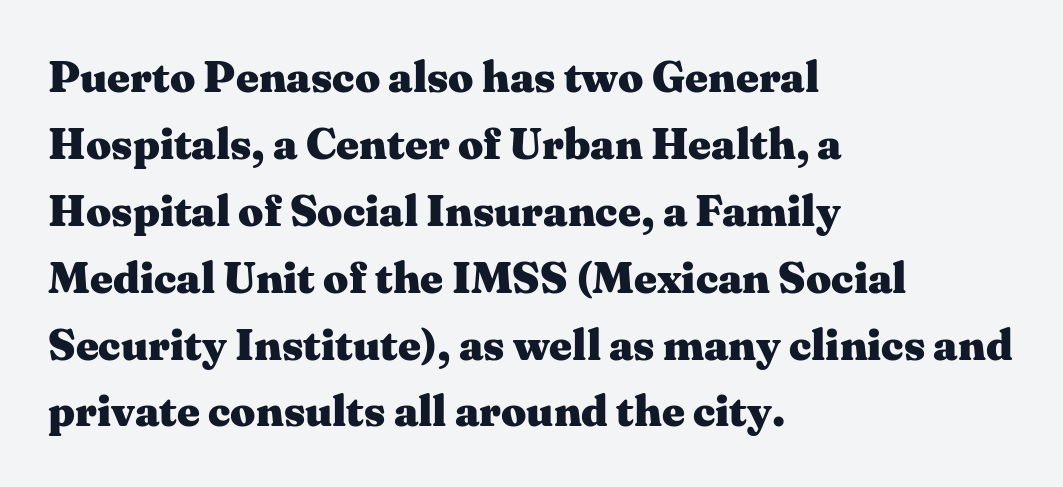
The image shows 44 px heavy, wide serif type, upright; set left-aligned, normal line spacing (1.52x), normal letter spacing, not underlined; medium stroke contrast and a medium x-height.
